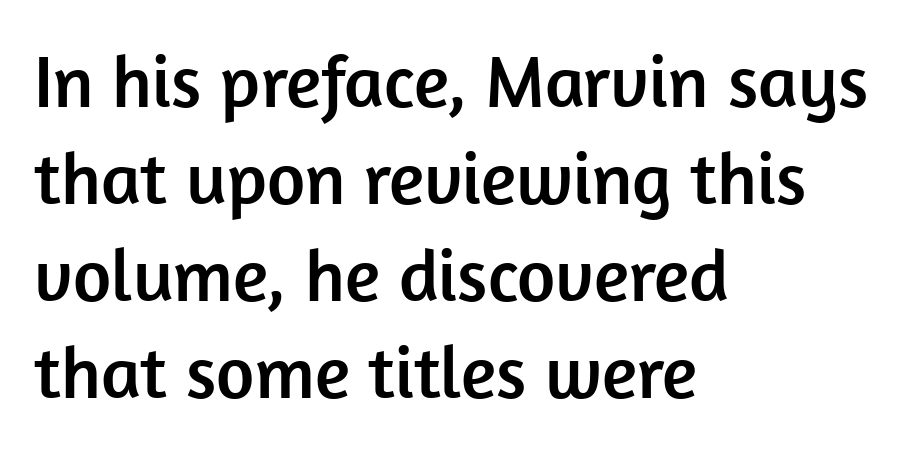
Think of a printed novel: that variable character pitch is what you see here. Reading down the block, your eye returns to a fixed left position each line. How are the letters spaced? Ordinarily, with no added tracking. Clear beneath every line of the passage. Students, observe: this is what conventionally led text looks like.
